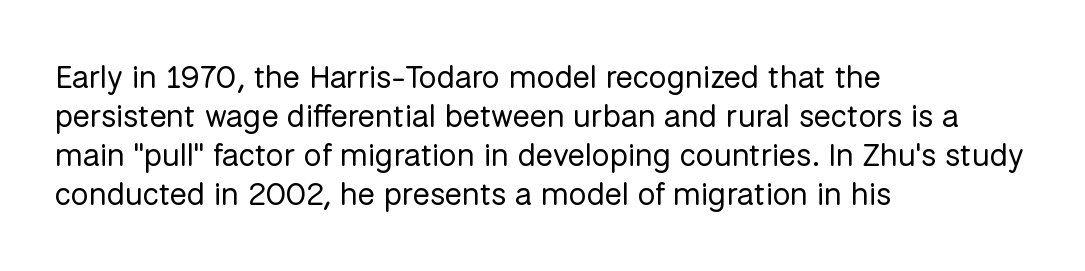
{"serif": "no", "italic": "no", "bold": "no", "weight": "regular", "width": "normal", "stroke_contrast": "low", "x_height": "medium", "monospaced": "no", "underline": "no", "align": "left", "line_spacing_ratio": 1.22, "letter_spacing": "normal", "letter_spacing_em": 0.0, "glyph_px": 32}
